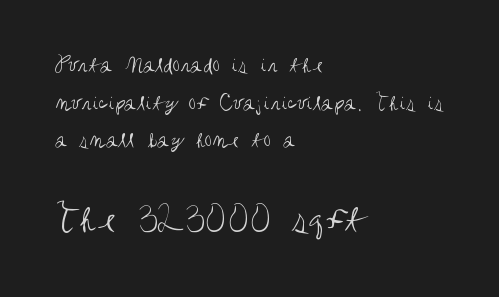
Q: Is the text bold? A: No.
Q: Is the typeface a serif or a sans-serif typeface? A: Sans-serif.
Q: Is the text underlined? A: No.
Q: How is the paragraph aligned? A: Left-aligned.
Q: Is the spacing between letters normal or unusually wide? A: Normal.
Q: Is the spacing between lines tight, normal or loose? A: Normal.
Q: Which block of text is set in a larger size, the first (top) or the second (bottom)? A: The second (bottom) one.
Q: Width (condensed, normal, or wide)? A: Condensed.
Q: Stroke contrast? A: Medium.
Q: x-height? A: Large.
Q: Monospaced? A: No.
